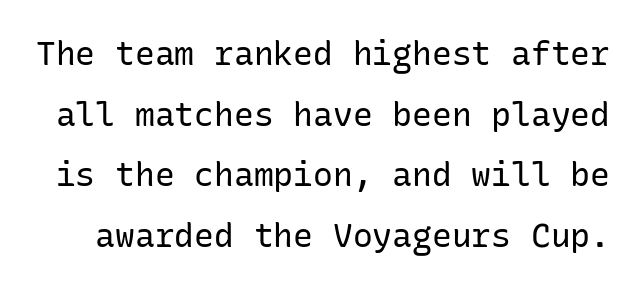
Think standard paragraph weight, or any step lighter than that. The letters stand straight up with perfectly vertical stems. The passage shown is typeset with a sans-serif family. The glyphs are unaccompanied by any horizontal stroke below them. How are the letters spaced? Ordinarily, with no added tracking.
